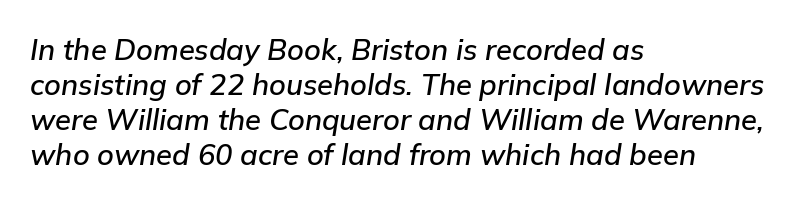
The image shows 29 px text type, italic (leaning right); set left-aligned, line spacing 1.21x, normal letter spacing, not underlined; low stroke contrast and a medium x-height.
